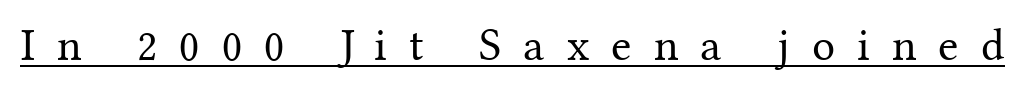
Nothing heavy about these letters — not bold at all. Each letter's strokes conclude with small projecting serifs. Beneath each row of characters lies a ruled line. You could only call the tracking loose — the letters float apart. Looks like regular typesetting: each glyph gets only the width it needs. It's the straight-up-and-down kind of type.
